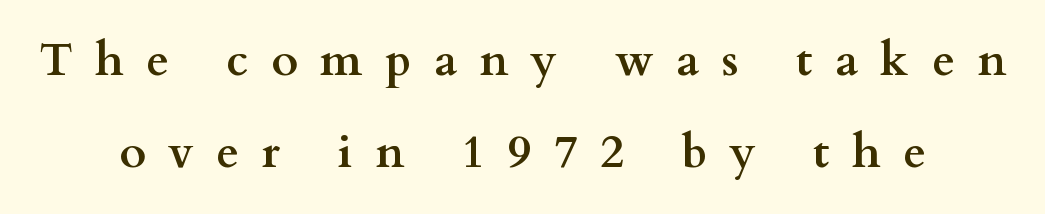
Q: Is the text bold? A: Yes.
Q: Is the text italic (slanted)? A: No, it is upright.
Q: Is the typeface a serif or a sans-serif typeface? A: Serif.
Q: Is the text underlined? A: No.
Q: How is the paragraph aligned? A: Centered.
Q: Is the spacing between letters normal or unusually wide? A: Unusually wide.
Q: Is the spacing between lines tight, normal or loose? A: Loose.
Q: Width (condensed, normal, or wide)? A: Wide.
Q: Stroke contrast? A: Medium.
Q: x-height? A: Small.
Q: Monospaced? A: No.
